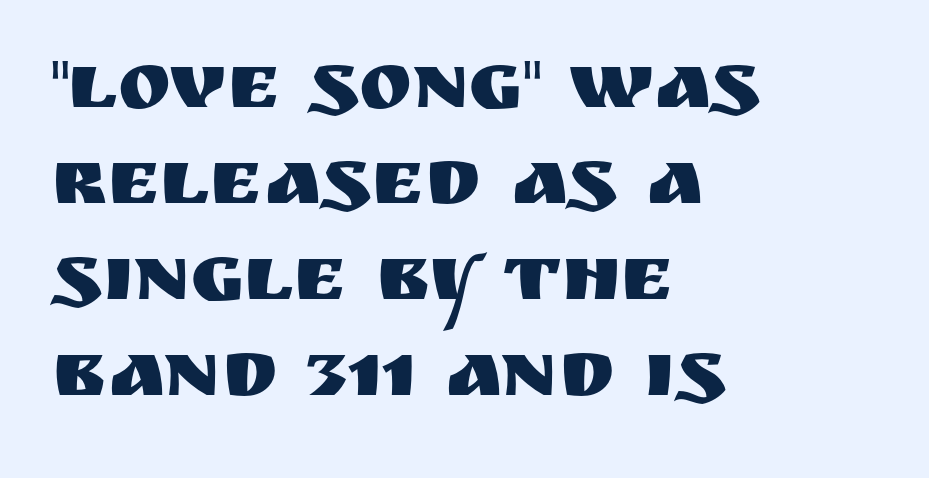
This sample has the flowing, uneven cadence of proportional lettering. Type without underlining. Style check: upright. The letterforms sit shoulder to shoulder at normal distance.
